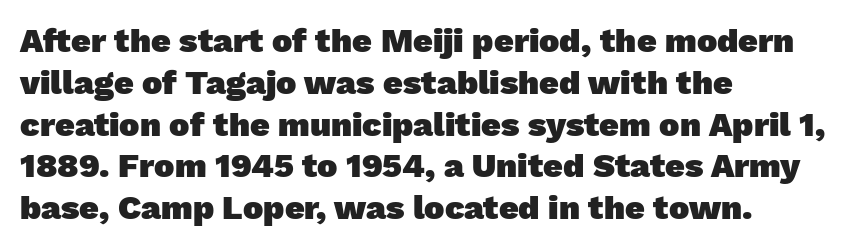
The image shows 34 px heavy sans-serif type; set left-aligned, line spacing 1.23x, normal letter spacing, not underlined; low stroke contrast and a medium x-height.
